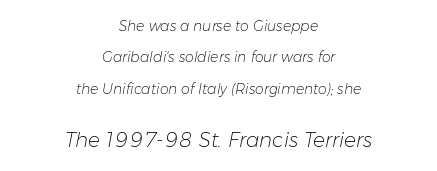
Both edges are ragged and mirror each other, which tells us the setting is centered. A great deal of white space separates one row of letters from the next. The letters are slanted; this is an italic face. The passage shown has conventional tracking throughout. The typesetting does not lean heavy: it is not bold.
